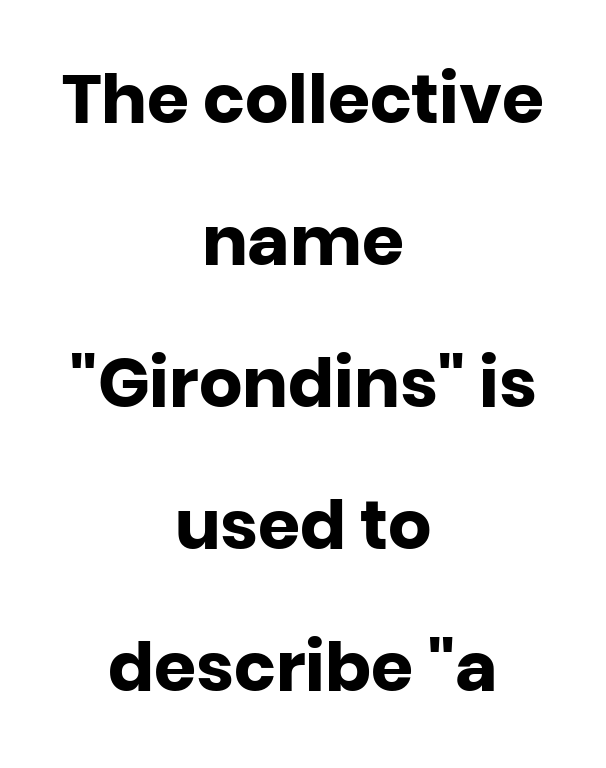
Q: Is the text bold? A: Yes.
Q: Is the text italic (slanted)? A: No, it is upright.
Q: Is the typeface a serif or a sans-serif typeface? A: Sans-serif.
Q: Is the text underlined? A: No.
Q: How is the paragraph aligned? A: Centered.
Q: Is the spacing between letters normal or unusually wide? A: Normal.
Q: Is the spacing between lines tight, normal or loose? A: Loose.
Q: Width (condensed, normal, or wide)? A: Normal.
Q: Stroke contrast? A: Low.
Q: x-height? A: Large.
Q: Monospaced? A: No.
